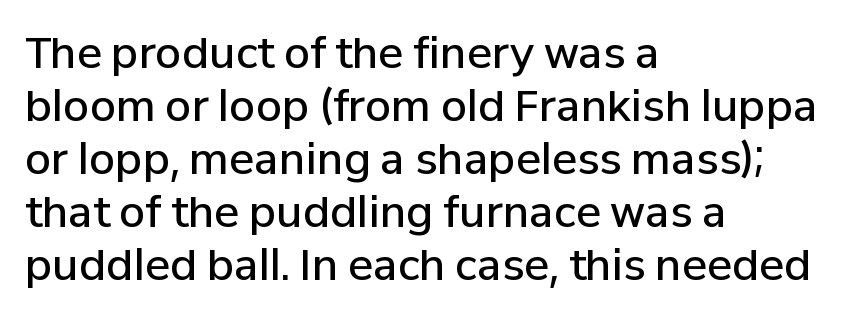
The image shows 42 px semibold sans-serif type, upright; set left-aligned, normal line spacing (1.26x), normal letter spacing, not underlined; low stroke contrast and a medium x-height.
